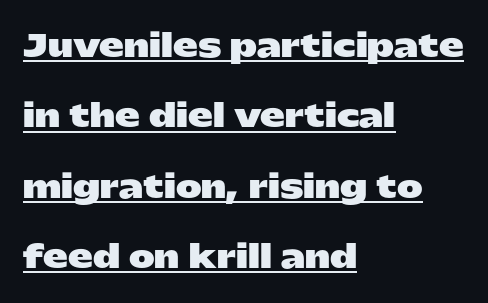
The image shows 31 px heavy, wide sans-serif type, upright; set left-aligned, loose line spacing (2.27x), normal letter spacing, underlined; low stroke contrast and a medium x-height.
